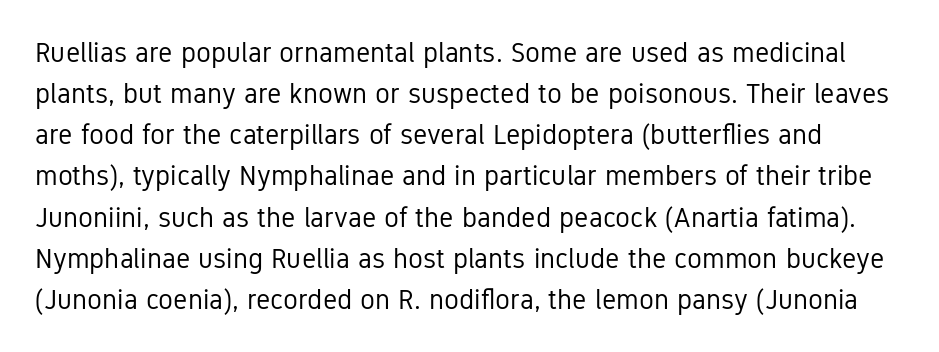
Q: Is the text bold? A: No.
Q: Is the text italic (slanted)? A: No, it is upright.
Q: Is the typeface a serif or a sans-serif typeface? A: Sans-serif.
Q: Is the text underlined? A: No.
Q: Is the spacing between letters normal or unusually wide? A: Normal.
Q: Is the spacing between lines tight, normal or loose? A: Normal.
Q: Width (condensed, normal, or wide)? A: Condensed.
Q: Stroke contrast? A: Low.
Q: x-height? A: Medium.
Q: Monospaced? A: No.
